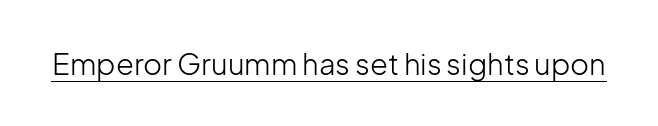
Think of a printed novel: that variable character pitch is what you see here. Nope, not italic — everything's standing straight. What stands out about the letter spacing? Nothing — it is the standard amount. Students, observe the line beneath the letters — that is underlining. The type family on display is of the sans-serif kind. Caption: face not bold, strokes unweighted.
